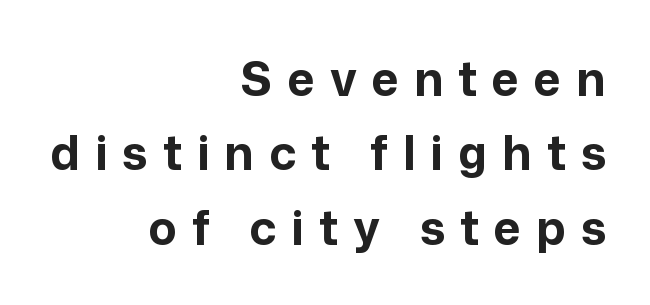
The image shows 47 px bold sans-serif type, upright; set right-aligned, normal line spacing (1.58x), unusually wide letter spacing (+0.32 em), not underlined; low stroke contrast and a medium x-height.
